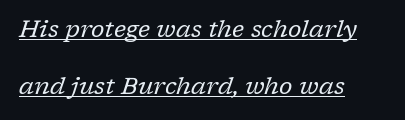
Q: Is the text bold? A: No.
Q: Is the text italic (slanted)? A: Yes, it leans right by about 17 degrees.
Q: Is the text underlined? A: Yes.
Q: How is the paragraph aligned? A: Left-aligned.
Q: Is the spacing between letters normal or unusually wide? A: Normal.
Q: Is the spacing between lines tight, normal or loose? A: Loose.
